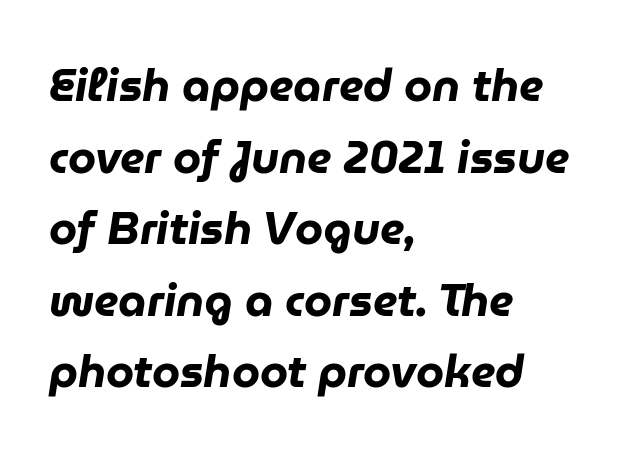
{"italic": "yes", "lean": "right", "slant_degrees": 9, "bold": "yes", "weight": "heavy", "width": "normal", "stroke_contrast": "low", "x_height": "medium", "monospaced": "no", "underline": "no", "align": "left", "line_spacing": "normal", "line_spacing_ratio": 1.59, "letter_spacing": "normal", "letter_spacing_em": 0.0, "glyph_px": 45}
